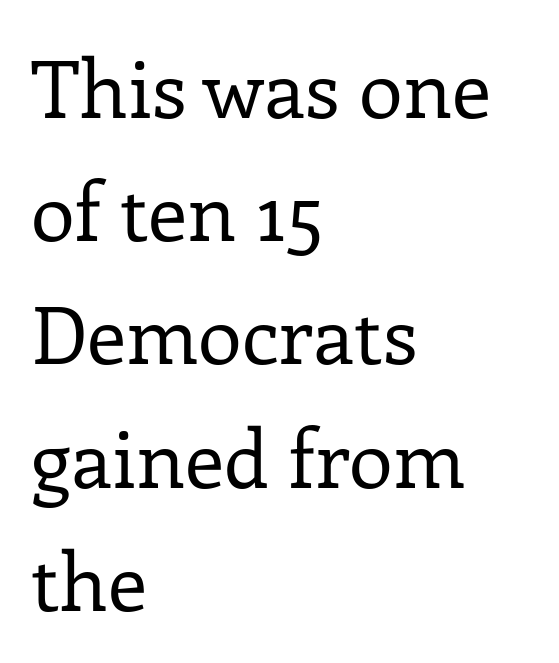
{"serif": "yes", "italic": "no", "bold": "no", "weight": "regular", "width": "normal", "stroke_contrast": "low", "x_height": "medium", "monospaced": "no", "underline": "no", "align": "left", "line_spacing": "normal", "line_spacing_ratio": 1.54, "letter_spacing": "normal", "letter_spacing_em": 0.0, "glyph_px": 80}
